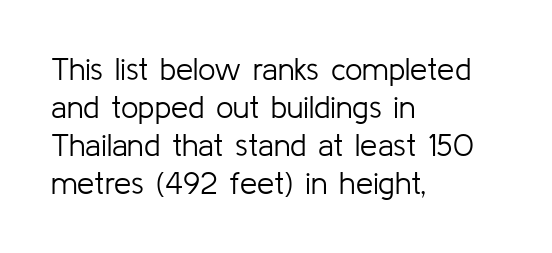
{"serif": "no", "italic": "no", "bold": "no", "weight": "light", "width": "normal", "stroke_contrast": "low", "x_height": "medium", "monospaced": "no", "underline": "no", "align": "left", "line_spacing_ratio": 1.23, "letter_spacing": "normal", "letter_spacing_em": 0.0, "glyph_px": 31}
